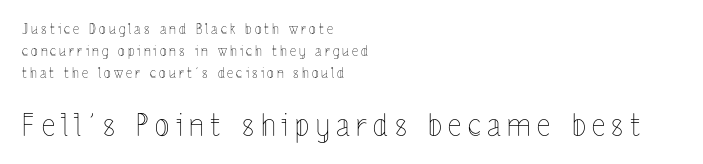
{"italic": "no", "bold": "no", "weight": "thin", "width": "condensed", "x_height": "medium", "monospaced": "no", "underline": "no", "align": "left", "line_spacing": "normal", "line_spacing_ratio": 1.57, "letter_spacing": "wide", "letter_spacing_em": 0.21, "larger_block": "second", "size_ratio": 2.14, "glyph_px": 30}
